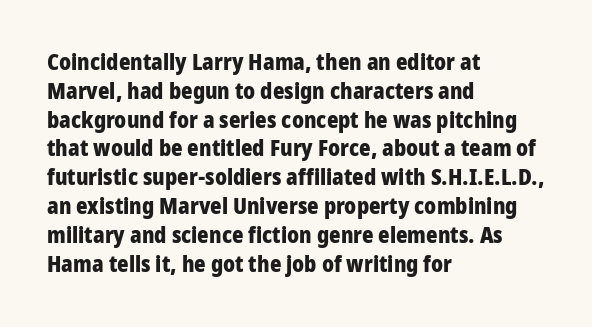
Q: Is the text bold? A: Yes.
Q: Is the text italic (slanted)? A: No, it is upright.
Q: Is the text underlined? A: No.
Q: How is the paragraph aligned? A: Left-aligned.
Q: Is the spacing between letters normal or unusually wide? A: Normal.
Q: Is the spacing between lines tight, normal or loose? A: Normal.
